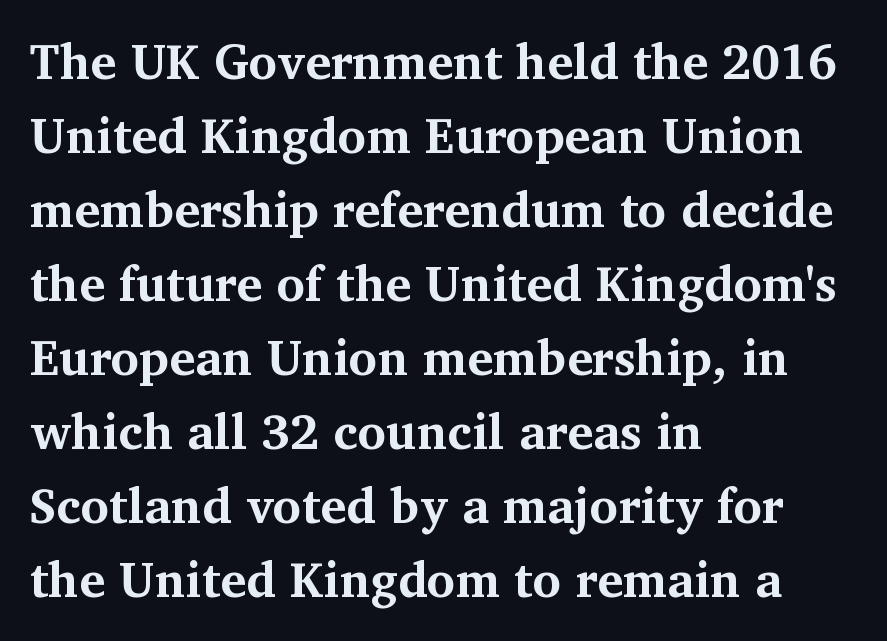
Q: Is the text bold? A: Yes.
Q: Is the text italic (slanted)? A: No, it is upright.
Q: Is the typeface a serif or a sans-serif typeface? A: Serif.
Q: Is the text underlined? A: No.
Q: How is the paragraph aligned? A: Left-aligned.
Q: Is the spacing between letters normal or unusually wide? A: Normal.
Q: Is the spacing between lines tight, normal or loose? A: Normal.
Q: Width (condensed, normal, or wide)? A: Normal.
Q: Stroke contrast? A: Medium.
Q: x-height? A: Medium.
Q: Monospaced? A: No.
